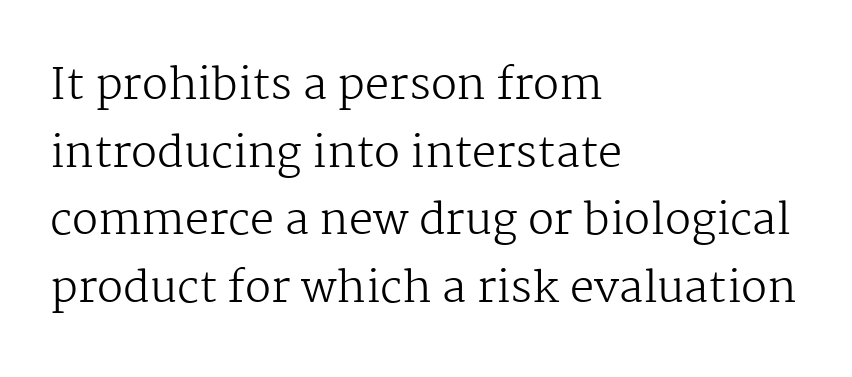
{"serif": "yes", "italic": "no", "bold": "no", "weight": "regular", "width": "normal", "stroke_contrast": "medium", "x_height": "medium", "monospaced": "no", "underline": "no", "align": "left", "line_spacing": "normal", "line_spacing_ratio": 1.57, "letter_spacing": "normal", "letter_spacing_em": 0.0, "glyph_px": 43}
